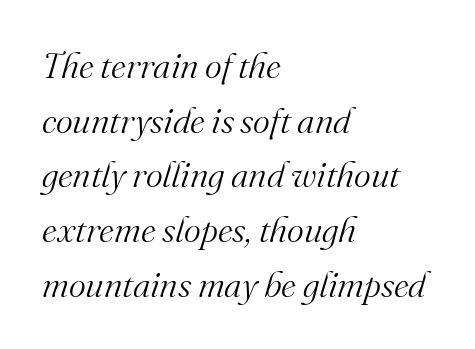
Quick note: interline space is typical. This rendering leaves character spacing at its baseline value. Stems here are at most as thick as an everyday book face. Words float on clear page, feet unadorned. What kind of face is this? One with serifs. These lines are rendered in a variable-pitch font.
